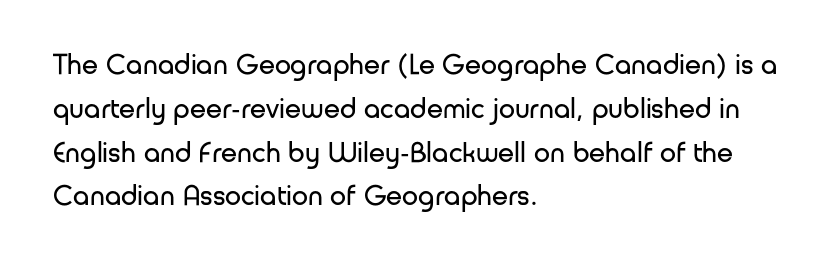
This is not heavy type; no bold has been used. A typesetter would call this proportional, since set widths differ per character. Compared with typical body copy, the letter spacing here is the same. The passage shown is not underscored anywhere.
